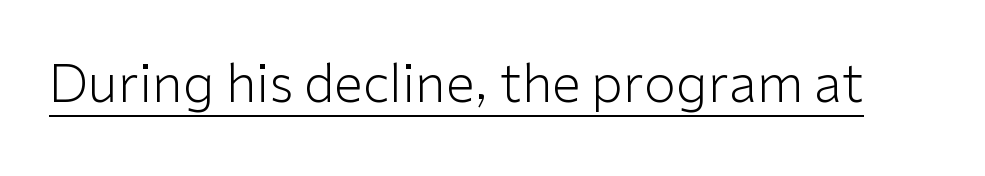
{"serif": "no", "italic": "no", "bold": "no", "weight": "light", "width": "normal", "stroke_contrast": "low", "x_height": "medium", "monospaced": "no", "underline": "yes", "letter_spacing": "normal", "letter_spacing_em": 0.0, "glyph_px": 52}
